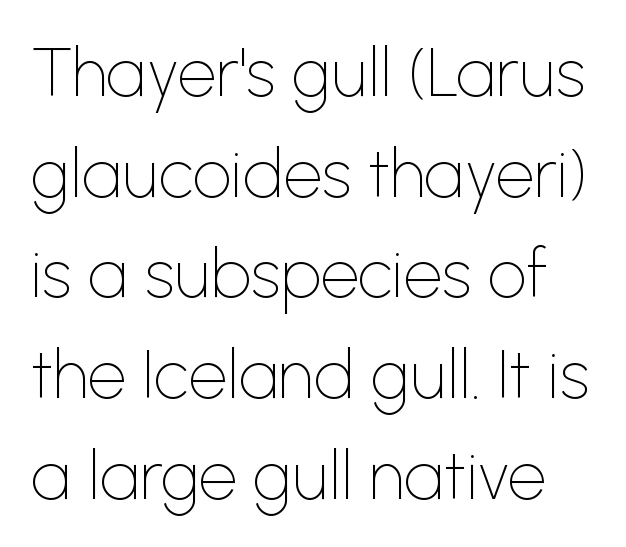
Q: Is the text bold? A: No.
Q: Is the text italic (slanted)? A: No, it is upright.
Q: Is the typeface a serif or a sans-serif typeface? A: Sans-serif.
Q: Is the text underlined? A: No.
Q: Is the spacing between letters normal or unusually wide? A: Normal.
Q: Is the spacing between lines tight, normal or loose? A: Normal.
Q: Width (condensed, normal, or wide)? A: Normal.
Q: Stroke contrast? A: Low.
Q: x-height? A: Medium.
Q: Monospaced? A: No.
